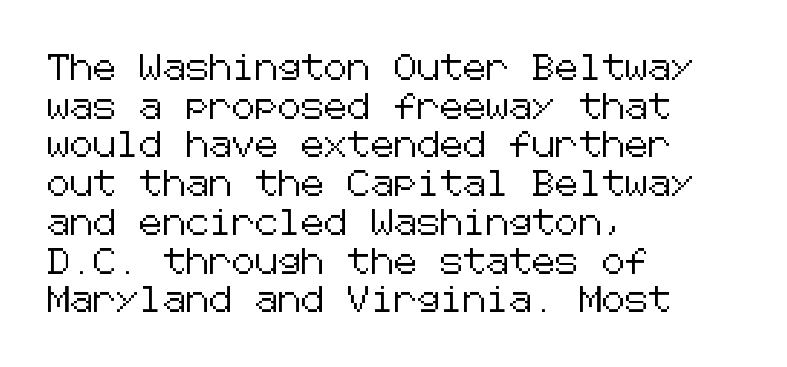
{"italic": "no", "underline": "no", "align": "left", "line_spacing": "normal", "line_spacing_ratio": 1.49, "letter_spacing": "normal", "letter_spacing_em": 0.0, "glyph_px": 26}
